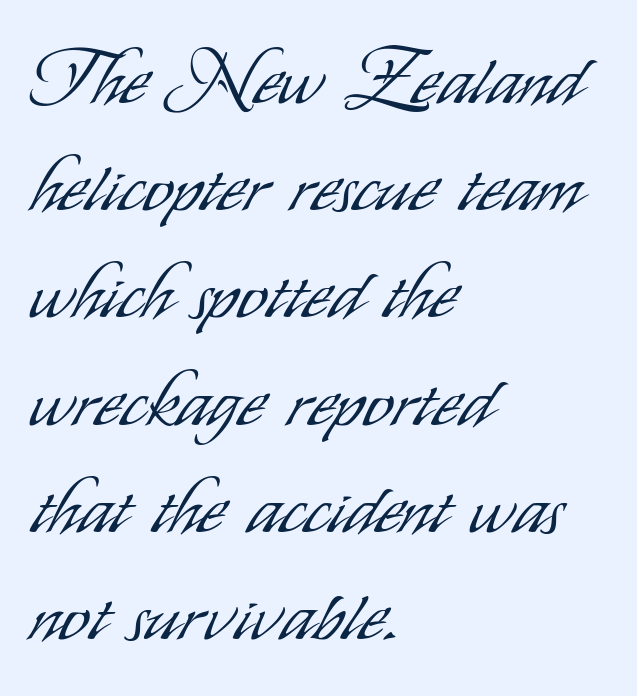
{"serif": "no", "bold": "no", "weight": "light", "width": "condensed", "stroke_contrast": "low", "x_height": "small", "monospaced": "no", "underline": "no", "align": "left", "line_spacing": "normal", "line_spacing_ratio": 1.43, "letter_spacing": "normal", "letter_spacing_em": 0.0, "glyph_px": 75}
